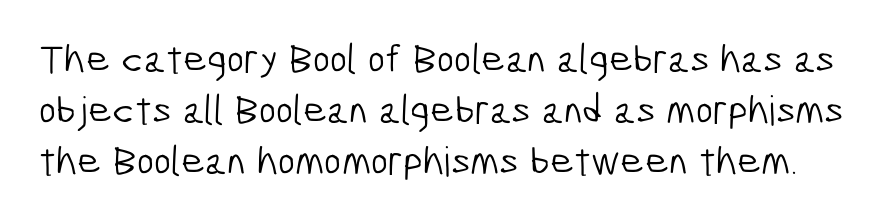
Q: Is the text bold? A: No.
Q: Is the typeface a serif or a sans-serif typeface? A: Sans-serif.
Q: Is the text underlined? A: No.
Q: Is the spacing between letters normal or unusually wide? A: Normal.
Q: Width (condensed, normal, or wide)? A: Condensed.
Q: Stroke contrast? A: Low.
Q: x-height? A: Medium.
Q: Monospaced? A: No.
